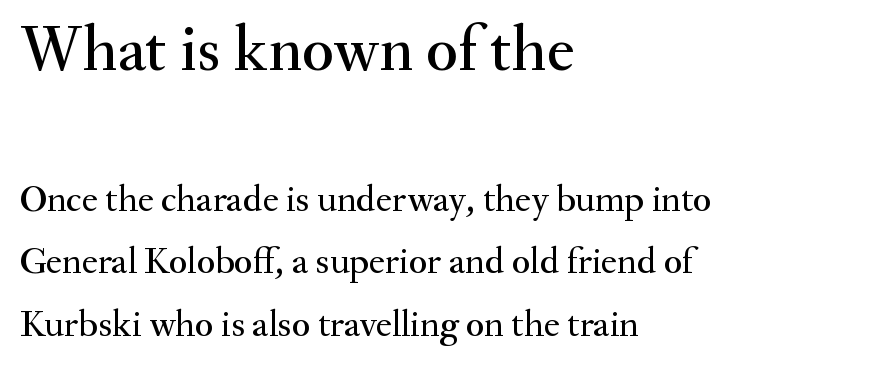
Is there much room between lines? A standard amount, neither cramped nor airy. The line texture is even and compact thanks to regular tracking. Quick note: not italic, upright. Think of a printed novel: that variable character pitch is what you see here.
